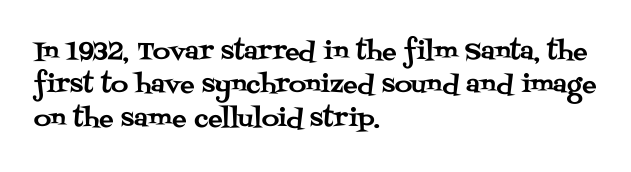
{"italic": "no", "underline": "no", "align": "left", "line_spacing": "normal", "line_spacing_ratio": 1.39, "letter_spacing": "normal", "letter_spacing_em": 0.0, "glyph_px": 24}
